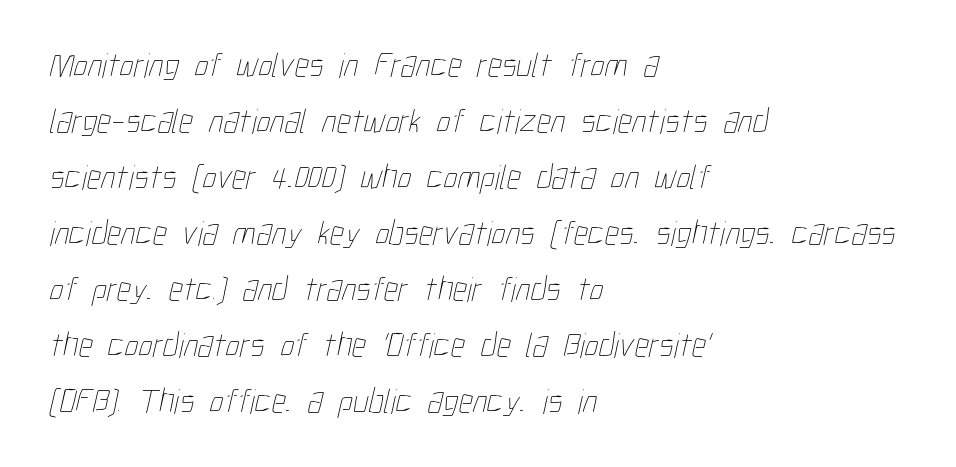
The image shows 35 px thin, condensed type; set left-aligned, normal line spacing (1.6x), normal letter spacing, not underlined; low stroke contrast and a medium x-height.
